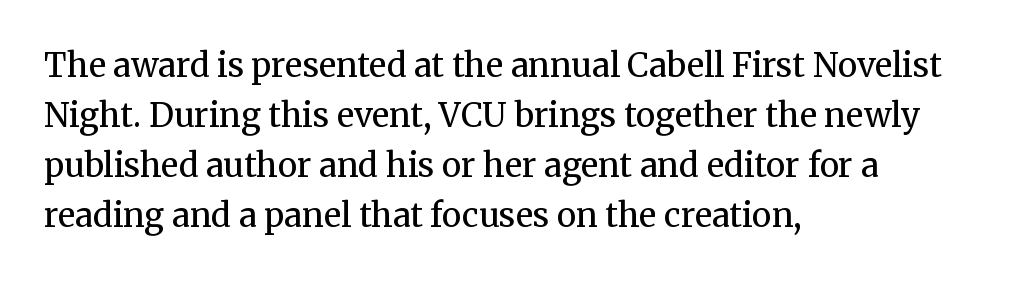
{"serif": "yes", "italic": "no", "bold": "no", "weight": "regular", "width": "normal", "stroke_contrast": "medium", "x_height": "medium", "monospaced": "no", "underline": "no", "align": "left", "line_spacing": "normal", "line_spacing_ratio": 1.52, "letter_spacing": "normal", "letter_spacing_em": 0.0, "glyph_px": 33}
